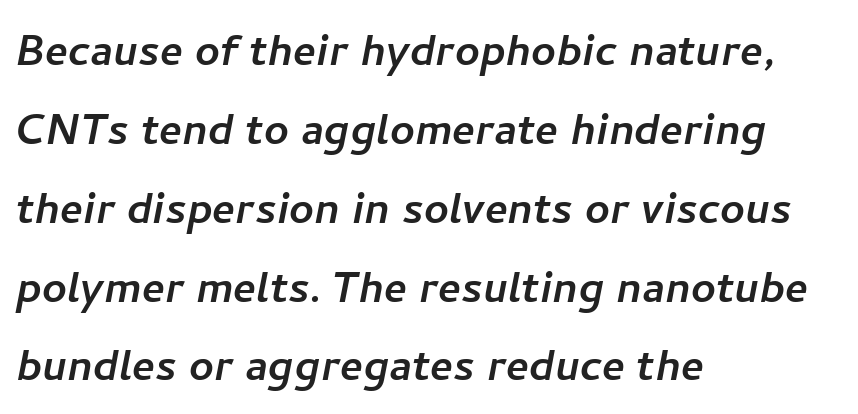
Each letter's strokes conclude bluntly, with no projecting serifs. This sample has the flowing, uneven cadence of proportional lettering. Regarding leading, the lines here are spaced in the standard way. Between one letter and the next there's only the usual sliver of space. The area under the type is left untouched. Short and long lines alike share a common starting point at left.
